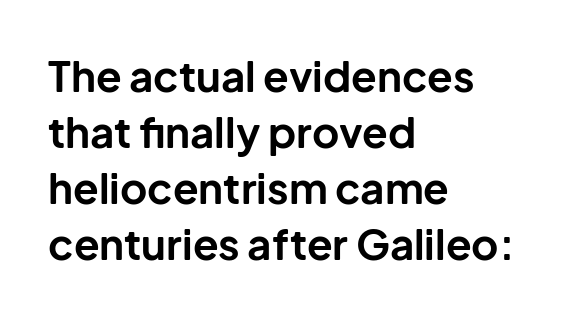
The gaps between neighbouring characters are ordinary and unremarkable. Short and long lines alike share a common starting point at left. Letterform terminals end flat and unadorned throughout the passage. Decoration check: the copy has no underline. Upright lettering throughout.
